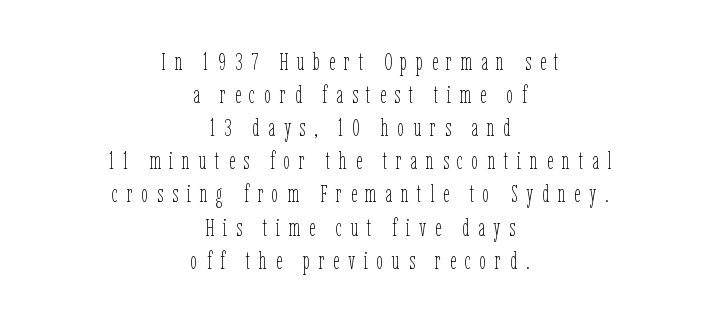
The image shows 24 px text type, upright; set centered, normal line spacing (1.38x), unusually wide letter spacing (+0.37 em), not underlined.
